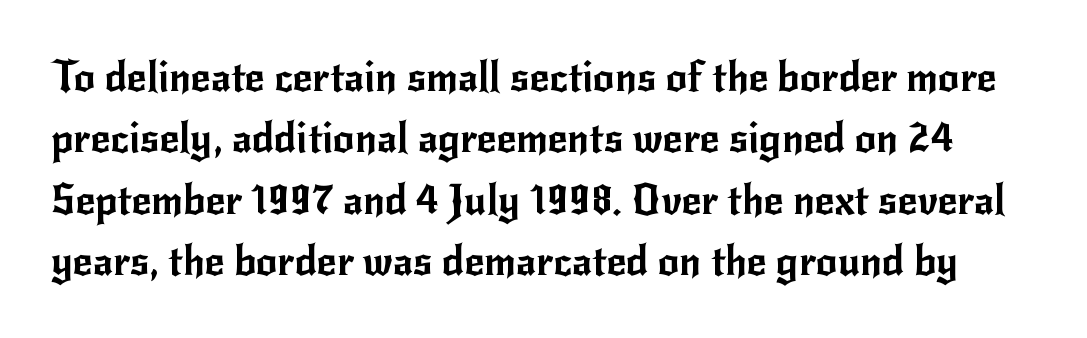
The image shows 42 px sans-serif type, upright; set normal line spacing (1.46x), normal letter spacing, not underlined; low stroke contrast and a small x-height.
